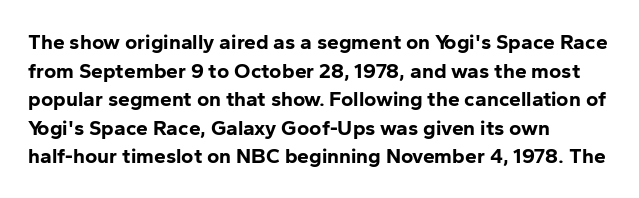
Notice how descenders clear the ascenders below comfortably — that's standard leading. Clear beneath every line of the passage. These lines are set flush left with a ragged right edge. The type sits square on the baseline with zero lean. Each word holds together tightly as a unit, with standard inter-letter gaps.
